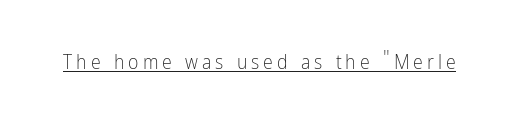
The image shows 20 px text type, upright; set unusually wide letter spacing (+0.2 em), underlined.
